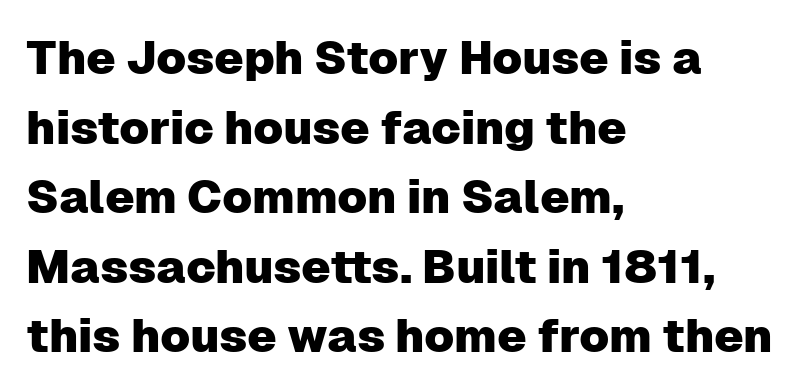
This sample has the flowing, uneven cadence of proportional lettering. In terms of letterspacing, this is plain default setting. Is this a sans? Yes — the strokes have no serifs. Alignment: flush left.
